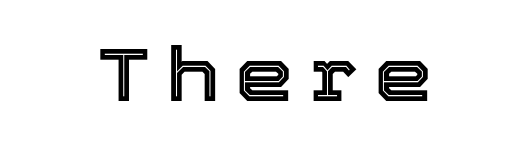
Q: Is the text italic (slanted)? A: No, it is upright.
Q: Is the text underlined? A: No.
Q: Is the spacing between letters normal or unusually wide? A: Unusually wide.
Q: Width (condensed, normal, or wide)? A: Normal.
Q: x-height? A: Medium.
Q: Monospaced? A: No.
